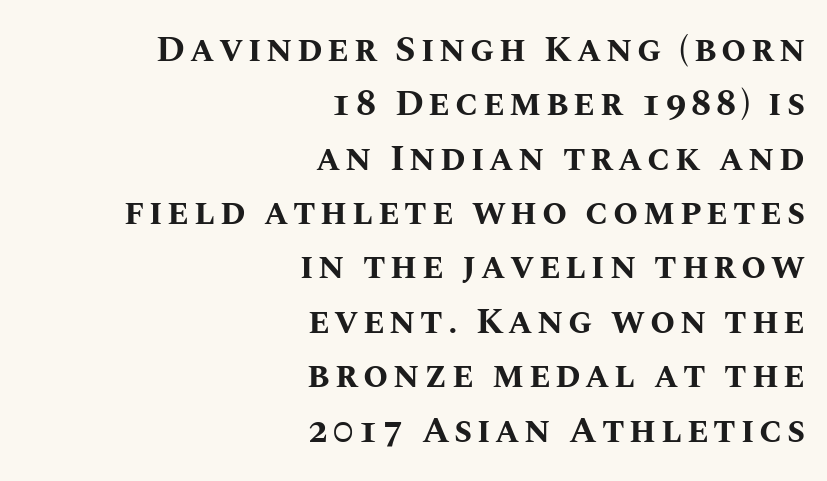
{"italic": "no", "bold": "yes", "weight": "bold", "width": "normal", "stroke_contrast": "medium", "x_height": "large", "monospaced": "no", "underline": "no", "align": "right", "line_spacing": "normal", "line_spacing_ratio": 1.51, "glyph_px": 36}
